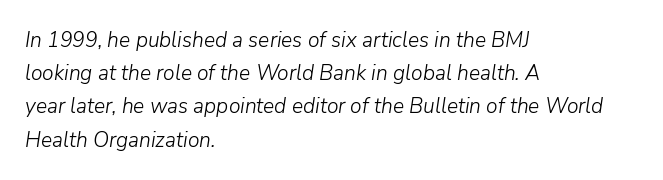
Quick note: italic. Line beginnings align vertically; line endings do not. Caption: standard tracking, unaltered. Vertical stems look standard width or narrower in stroke.
